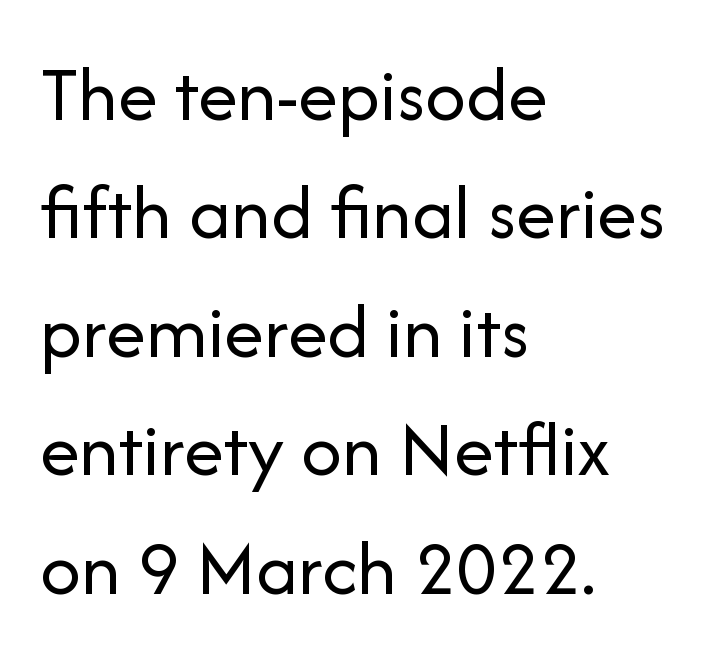
{"serif": "no", "italic": "no", "bold": "no", "weight": "regular", "width": "normal", "stroke_contrast": "low", "x_height": "medium", "monospaced": "no", "underline": "no", "align": "left", "line_spacing": "normal", "line_spacing_ratio": 1.48, "letter_spacing": "normal", "letter_spacing_em": 0.0, "glyph_px": 80}
